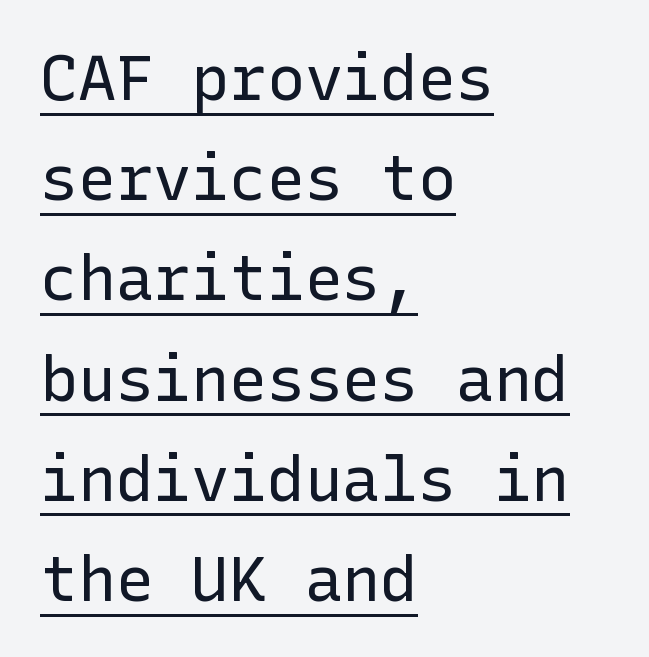
The image shows 63 px regular-weight sans-serif type, upright; set left-aligned, normal line spacing (1.59x), normal letter spacing, underlined; low stroke contrast and a medium x-height.
